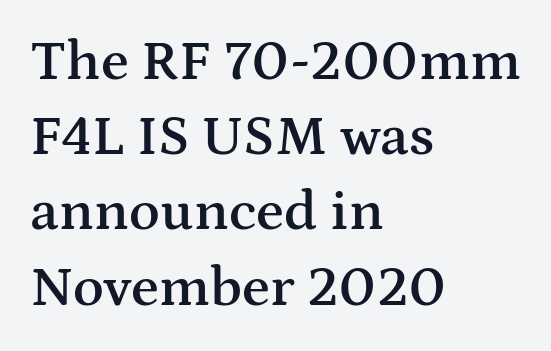
The tracking reads as untouched default to a designer's eye. One-word summary of the alignment: left. These lines sit exactly where default settings would place them. These lines are rendered in a variable-pitch font. A bit beefed up — I'd call it semibold rather than bold. Check where the strokes stop: tiny serifs finish them off.
